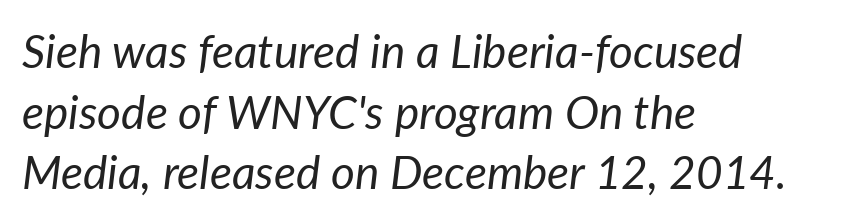
Q: Is the text bold? A: No.
Q: Is the text italic (slanted)? A: Yes, it leans right by about 7 degrees.
Q: Is the text underlined? A: No.
Q: How is the paragraph aligned? A: Left-aligned.
Q: Is the spacing between letters normal or unusually wide? A: Normal.
Q: Is the spacing between lines tight, normal or loose? A: Normal.
Q: Width (condensed, normal, or wide)? A: Normal.
Q: Stroke contrast? A: Low.
Q: x-height? A: Medium.
Q: Monospaced? A: No.
